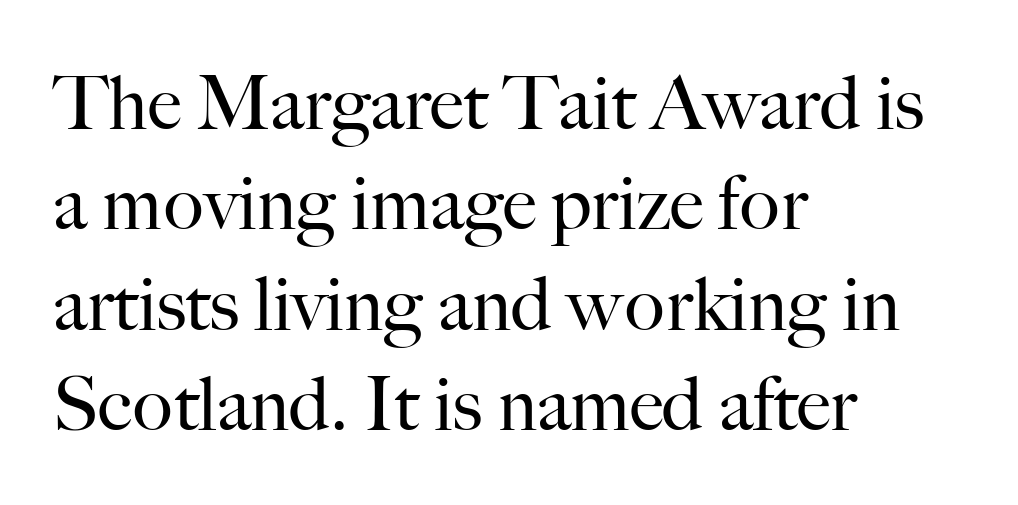
{"serif": "yes", "italic": "no", "bold": "no", "weight": "regular", "width": "normal", "stroke_contrast": "high", "x_height": "small", "monospaced": "no", "underline": "no", "align": "left", "line_spacing": "normal", "line_spacing_ratio": 1.34, "letter_spacing": "normal", "letter_spacing_em": 0.0, "glyph_px": 75}
